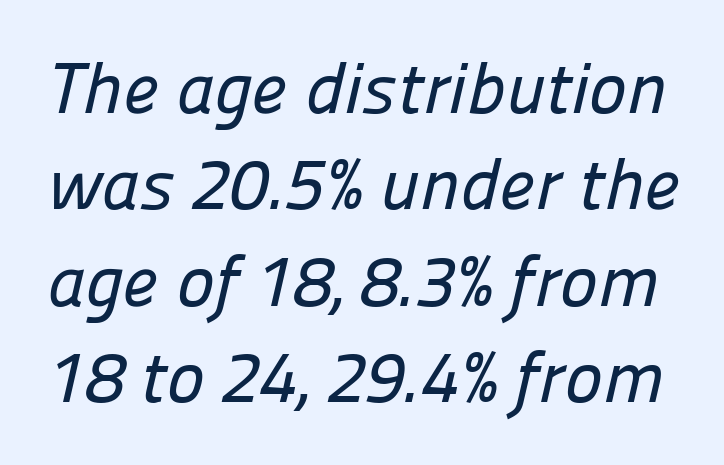
Rows of type keep a routine distance in the vertical direction. Underlining? Definitely not there. The passage shown has conventional tracking throughout. Think of a printed novel: that variable character pitch is what you see here.
